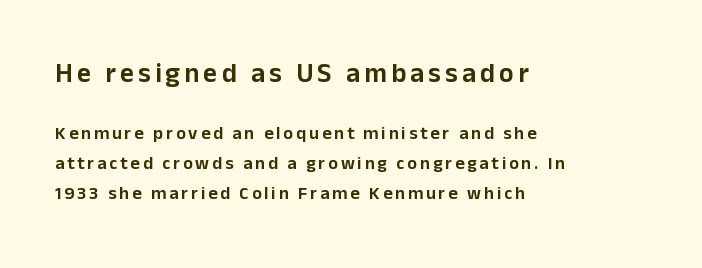
The image shows 27 px text type, upright; set left-aligned, normal line spacing (1.66x), not underlined; the first (top) block is 1.5x larger.
